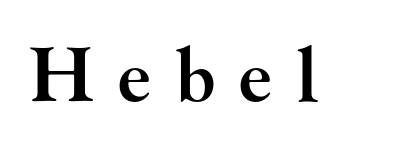
{"serif": "yes", "italic": "no", "bold": "semi", "weight": "semibold", "width": "wide", "stroke_contrast": "high", "x_height": "small", "monospaced": "no", "underline": "no", "letter_spacing": "wide", "letter_spacing_em": 0.33, "glyph_px": 73}
